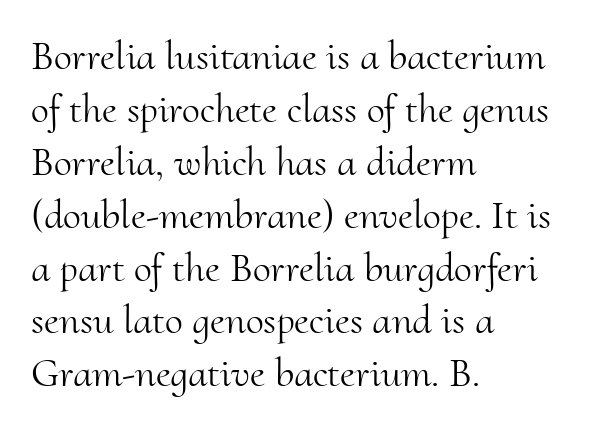
Q: Is the text bold? A: No.
Q: Is the text italic (slanted)? A: No, it is upright.
Q: Is the typeface a serif or a sans-serif typeface? A: Serif.
Q: Is the text underlined? A: No.
Q: How is the paragraph aligned? A: Left-aligned.
Q: Is the spacing between letters normal or unusually wide? A: Normal.
Q: Is the spacing between lines tight, normal or loose? A: Normal.
Q: Width (condensed, normal, or wide)? A: Normal.
Q: Stroke contrast? A: Medium.
Q: x-height? A: Small.
Q: Monospaced? A: No.
